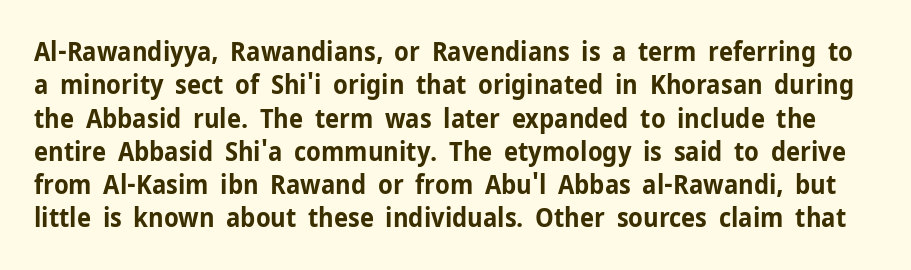
{"italic": "no", "bold": "yes", "underline": "no", "line_spacing": "normal", "line_spacing_ratio": 1.28, "letter_spacing": "normal", "letter_spacing_em": 0.0, "glyph_px": 26}
